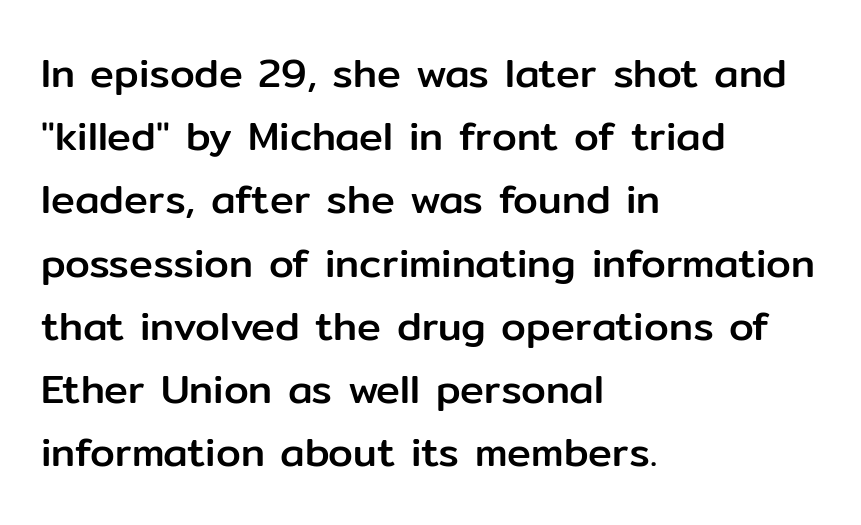
The image shows 40 px sans-serif type, upright; set left-aligned, normal line spacing (1.58x), normal letter spacing, not underlined; low stroke contrast and a medium x-height.
